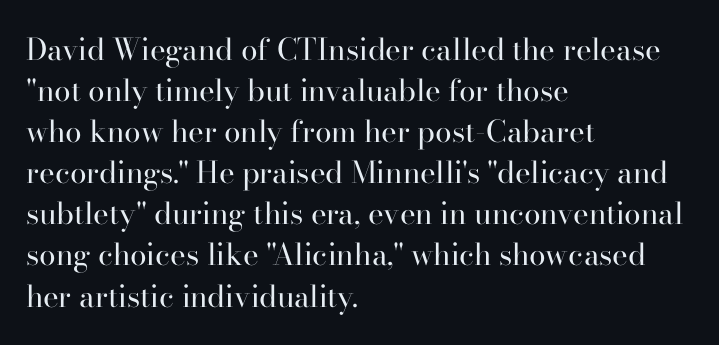
Q: Is the text bold? A: No.
Q: Is the text italic (slanted)? A: No, it is upright.
Q: Is the typeface a serif or a sans-serif typeface? A: Serif.
Q: Is the text underlined? A: No.
Q: How is the paragraph aligned? A: Left-aligned.
Q: Is the spacing between letters normal or unusually wide? A: Normal.
Q: Is the spacing between lines tight, normal or loose? A: Normal.
Q: Width (condensed, normal, or wide)? A: Normal.
Q: Stroke contrast? A: High.
Q: x-height? A: Small.
Q: Monospaced? A: No.
